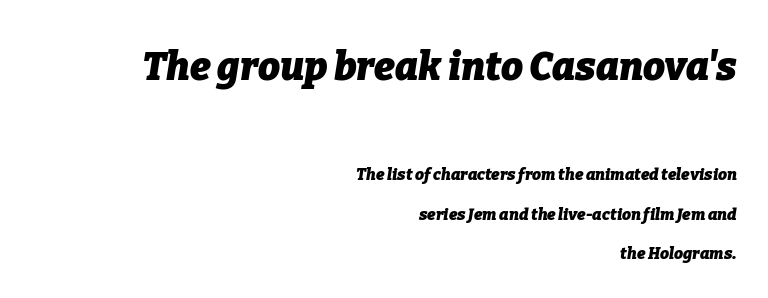
{"italic": "yes", "lean": "right", "slant_degrees": 9, "bold": "yes", "weight": "heavy", "width": "normal", "stroke_contrast": "low", "x_height": "medium", "monospaced": "no", "underline": "no", "align": "right", "line_spacing": "loose", "line_spacing_ratio": 2.48, "letter_spacing": "normal", "letter_spacing_em": 0.0, "larger_block": "first", "size_ratio": 2.44, "glyph_px": 39}
